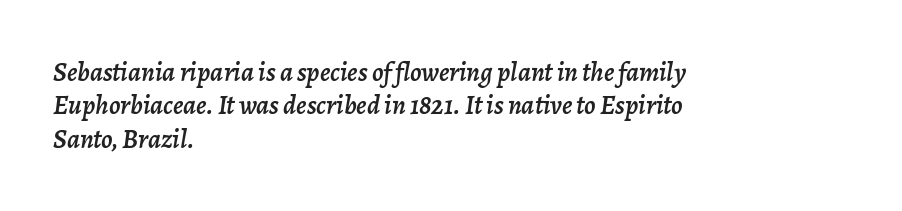
The image shows 27 px text type, italic (leaning right); set left-aligned, line spacing 1.24x, normal letter spacing, not underlined.
